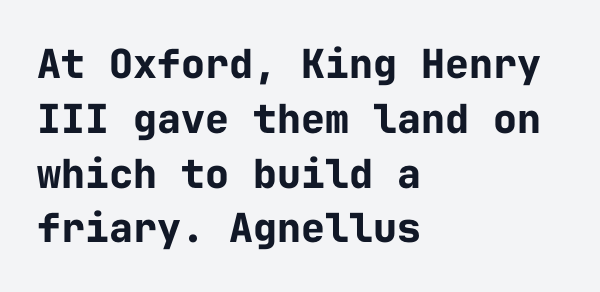
{"serif": "no", "italic": "no", "bold": "yes", "weight": "bold", "width": "normal", "stroke_contrast": "low", "x_height": "medium", "monospaced": "yes", "underline": "no", "align": "left", "line_spacing": "normal", "line_spacing_ratio": 1.37, "letter_spacing": "normal", "letter_spacing_em": 0.0, "glyph_px": 40}
